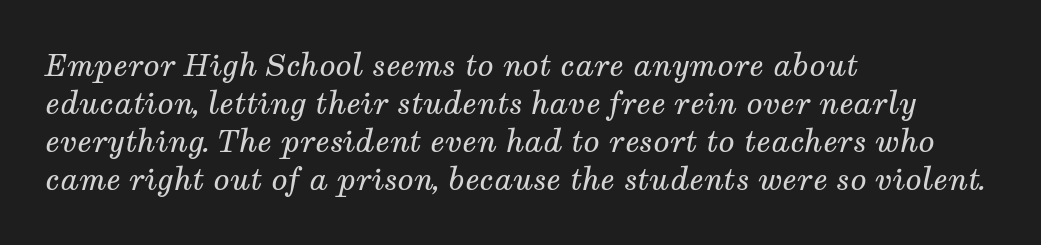
{"serif": "yes", "italic": "yes", "lean": "right", "slant_degrees": 12, "bold": "no", "weight": "regular", "width": "normal", "stroke_contrast": "medium", "x_height": "medium", "monospaced": "no", "underline": "no", "align": "left", "line_spacing": "normal", "line_spacing_ratio": 1.27, "letter_spacing": "normal", "letter_spacing_em": 0.0, "glyph_px": 30}
